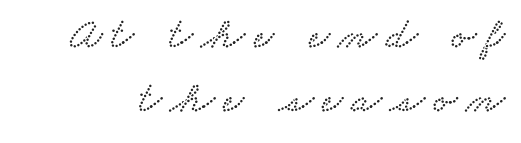
Serif or sans? Serif — the stroke terminals have little feet. A normal amount of white space separates one row of letters from the next. Is this a fixed-width face? No — the glyphs have proportional, varying widths. Underline: absent.
